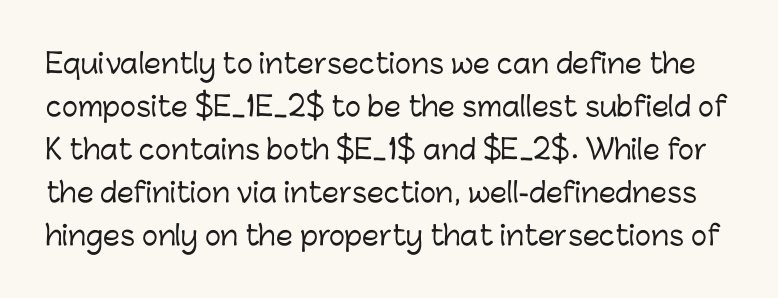
The image shows 27 px text type, upright; set normal line spacing (1.59x), normal letter spacing, not underlined.
